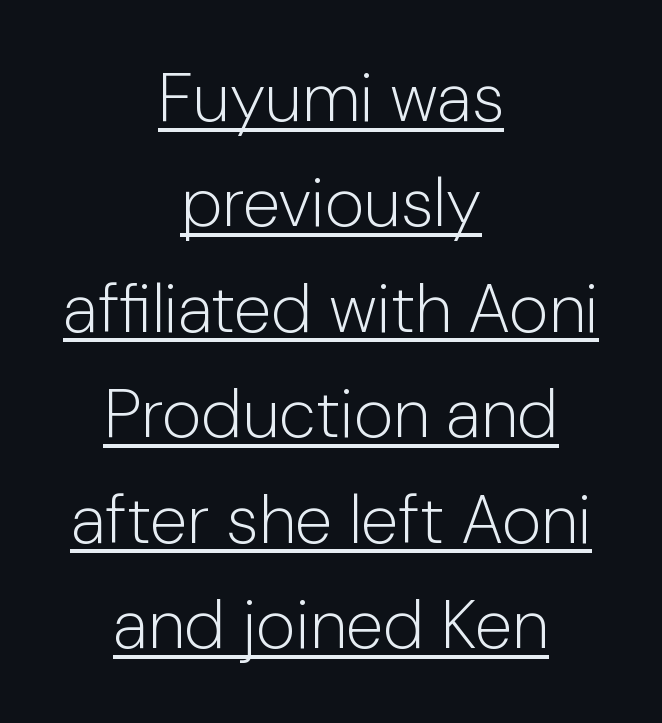
{"serif": "no", "italic": "no", "bold": "no", "weight": "light", "width": "normal", "stroke_contrast": "low", "x_height": "medium", "monospaced": "no", "underline": "yes", "align": "center", "line_spacing": "normal", "line_spacing_ratio": 1.55, "letter_spacing": "normal", "letter_spacing_em": 0.0, "glyph_px": 68}
